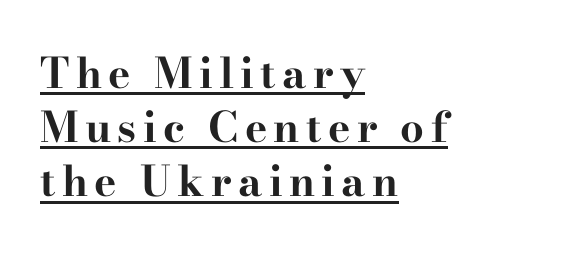
The image shows 42 px bold, wide serif type, upright; set left-aligned, normal line spacing (1.29x), underlined; high stroke contrast and a small x-height.
